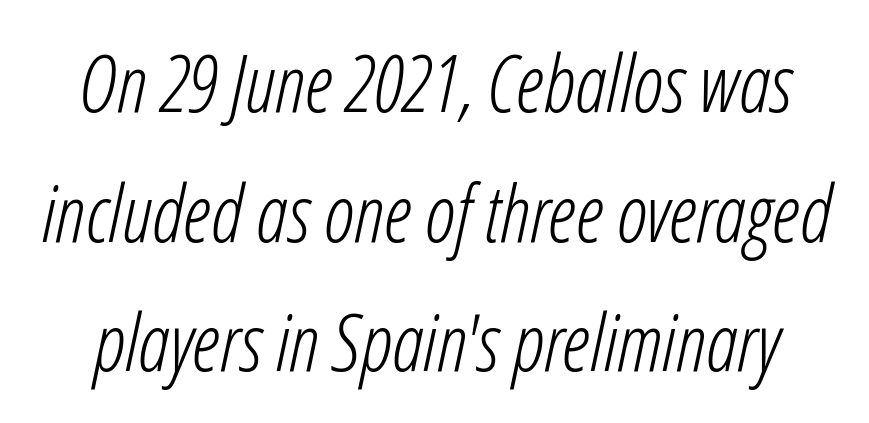
You can tell it's italic because the verticals aren't actually vertical. Note the varied advance widths — an 'i' is clearly narrower than an 'm'. Each stroke keeps to a modest, everyday thickness or less. The passage shown stacks its lines at a standard gap. Quick note: underline off.
